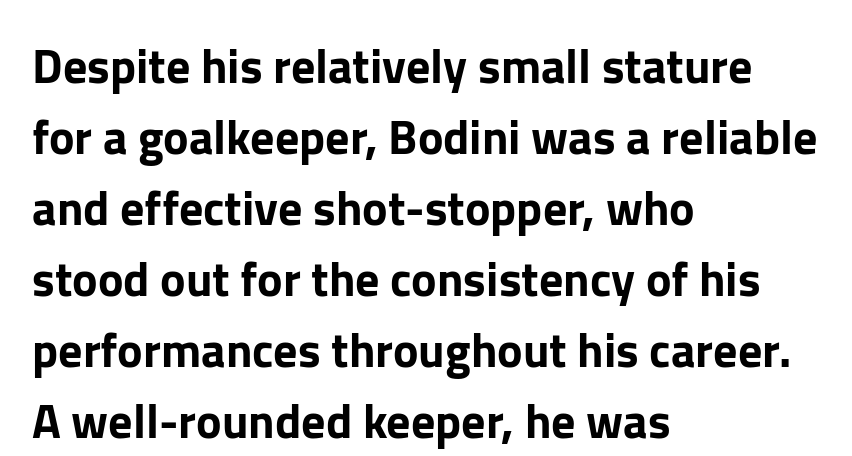
Anything drawn beneath the words? Only blank space. Between one letter and the next there's only the usual sliver of space. Look at the bottom of the vertical strokes: they stop flat, with no serifs. This sample keeps an unexceptional amount of space between lines. Caption: multi-line text, flush left, ragged right.
